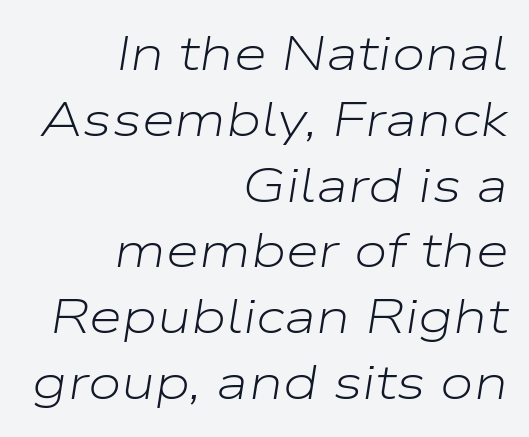
The image shows 48 px light, wide type, italic (leaning right); set right-aligned, normal line spacing (1.37x), normal letter spacing, not underlined; low stroke contrast and a medium x-height.
